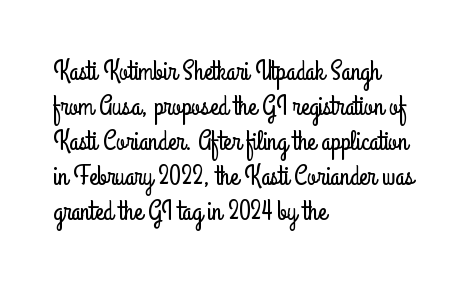
Q: Is the text underlined? A: No.
Q: How is the paragraph aligned? A: Left-aligned.
Q: Is the spacing between letters normal or unusually wide? A: Normal.
Q: Is the spacing between lines tight, normal or loose? A: Normal.
